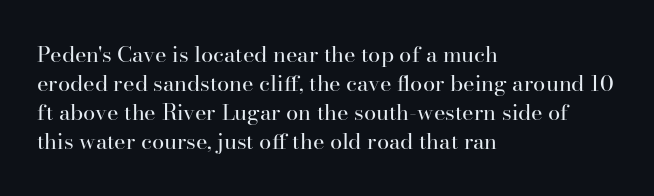
The image shows 22 px text type, upright; set left-aligned, normal line spacing (1.32x), normal letter spacing, not underlined.
